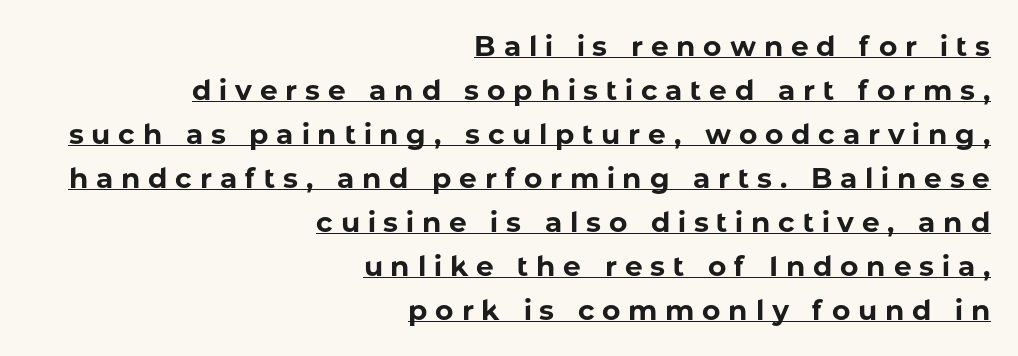
The rendering uses natural spacing where letterforms have individual widths. Do the letters lean? They stand straight. Quick note: interline space is typical. Is the block centered? No — it sits flush against the right margin. Does extra space separate the letters? Yes, quite a lot of it. Heavy, bold letterforms.
